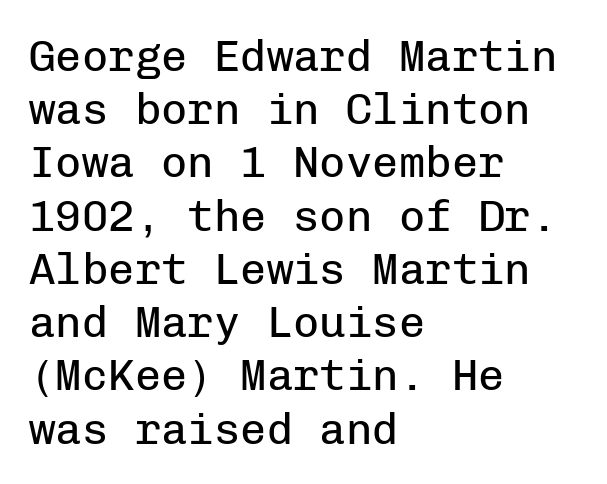
Q: Is the text bold? A: No.
Q: Is the text italic (slanted)? A: No, it is upright.
Q: Is the typeface a serif or a sans-serif typeface? A: Sans-serif.
Q: Is the text underlined? A: No.
Q: How is the paragraph aligned? A: Left-aligned.
Q: Is the spacing between letters normal or unusually wide? A: Normal.
Q: Width (condensed, normal, or wide)? A: Normal.
Q: Stroke contrast? A: Low.
Q: x-height? A: Medium.
Q: Monospaced? A: Yes.
